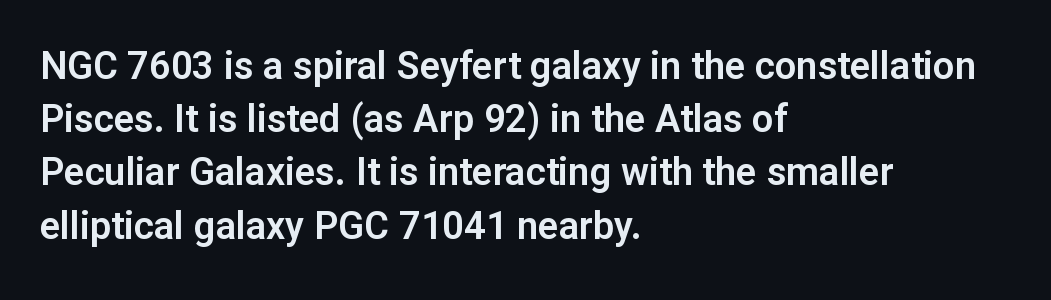
Left-aligned paragraph, ragged on the right. These lines were composed using upright roman letters. Successive baselines arrive at the customary interval. The baseline area is clear.
